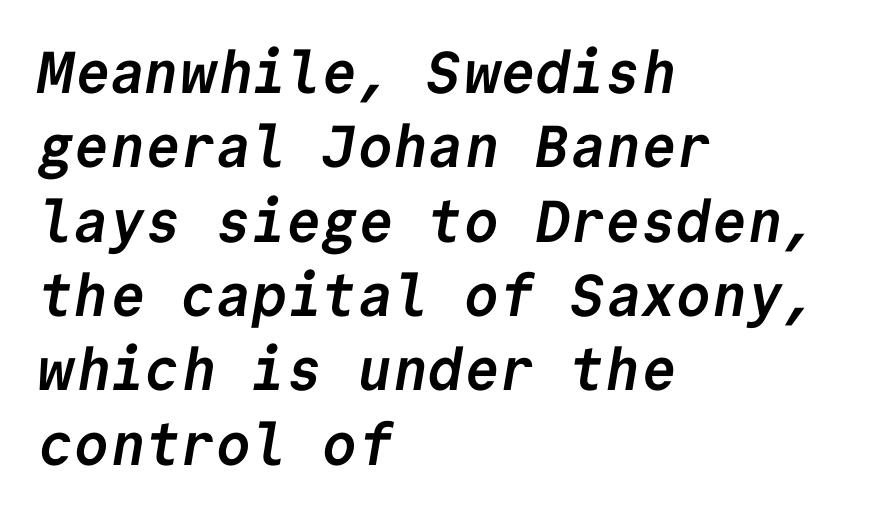
Q: Is the text bold? A: Yes.
Q: Is the typeface a serif or a sans-serif typeface? A: Sans-serif.
Q: Is the text underlined? A: No.
Q: How is the paragraph aligned? A: Left-aligned.
Q: Is the spacing between letters normal or unusually wide? A: Normal.
Q: Is the spacing between lines tight, normal or loose? A: Normal.
Q: Width (condensed, normal, or wide)? A: Normal.
Q: Stroke contrast? A: Low.
Q: x-height? A: Medium.
Q: Monospaced? A: Yes.
